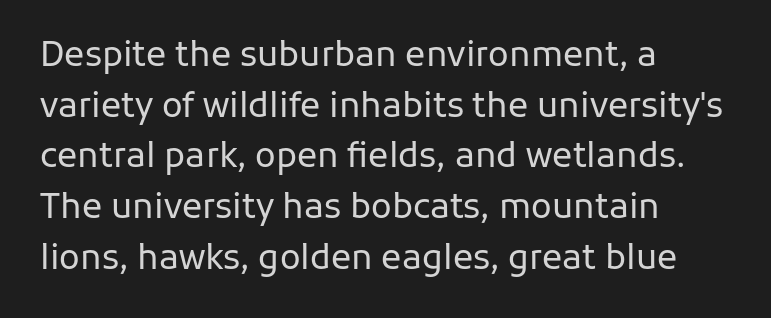
The image shows 34 px regular-weight sans-serif type, upright; set left-aligned, normal line spacing (1.49x), normal letter spacing, not underlined; low stroke contrast and a medium x-height.
